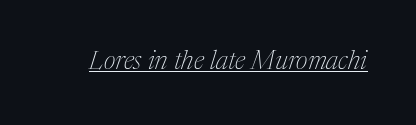
Q: Is the text bold? A: No.
Q: Is the text italic (slanted)? A: Yes, it leans right by about 17 degrees.
Q: Is the text underlined? A: Yes.
Q: Is the spacing between letters normal or unusually wide? A: Normal.
